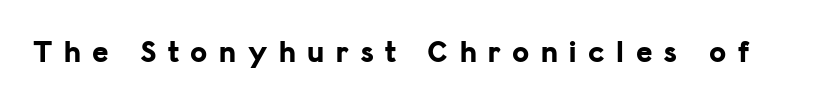
The image shows 31 px bold sans-serif type, upright; set unusually wide letter spacing (+0.37 em), not underlined; low stroke contrast and a medium x-height.
